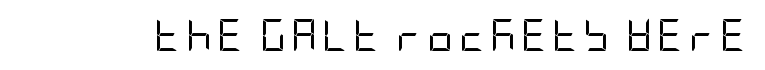
The image shows 32 px regular-weight, condensed sans-serif type, upright; set not underlined; low stroke contrast and a large x-height.
